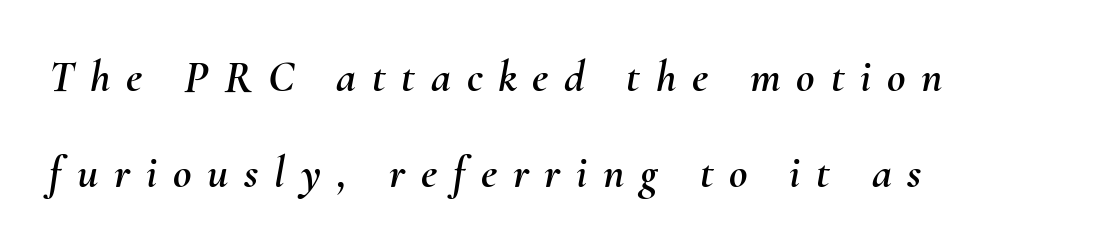
No word sits above an underline. Character widths vary here, with narrow letters taking less room than wide ones. If you drew a ruler down the left edge, every line would touch it. Each new line begins a long way beneath the previous one.
